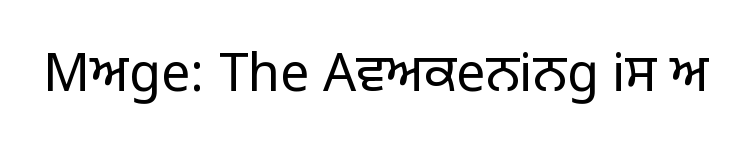
Q: Is the text bold? A: No.
Q: Is the text italic (slanted)? A: No, it is upright.
Q: Is the typeface a serif or a sans-serif typeface? A: Sans-serif.
Q: Is the text underlined? A: No.
Q: Is the spacing between letters normal or unusually wide? A: Normal.
Q: Width (condensed, normal, or wide)? A: Normal.
Q: Stroke contrast? A: Low.
Q: x-height? A: Large.
Q: Monospaced? A: No.
